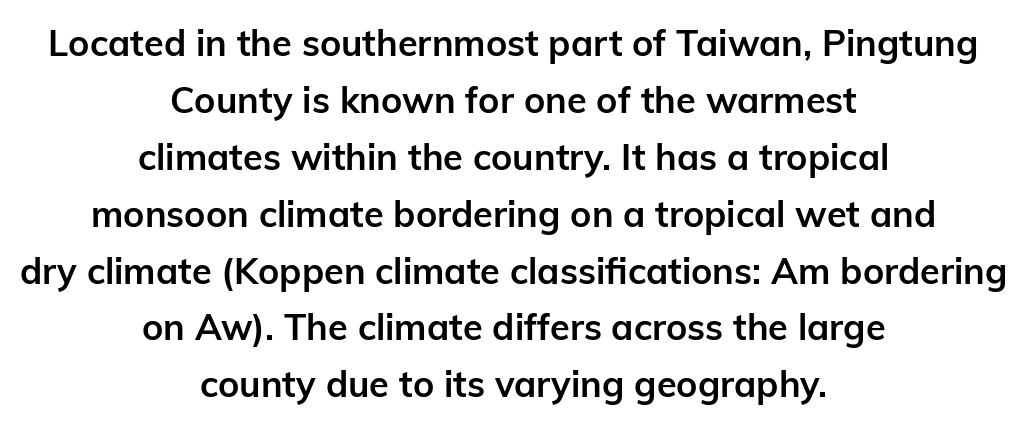
Q: Is the text bold? A: Yes.
Q: Is the text italic (slanted)? A: No, it is upright.
Q: Is the typeface a serif or a sans-serif typeface? A: Sans-serif.
Q: Is the text underlined? A: No.
Q: How is the paragraph aligned? A: Centered.
Q: Is the spacing between letters normal or unusually wide? A: Normal.
Q: Is the spacing between lines tight, normal or loose? A: Normal.
Q: Width (condensed, normal, or wide)? A: Normal.
Q: Stroke contrast? A: Low.
Q: x-height? A: Medium.
Q: Monospaced? A: No.
